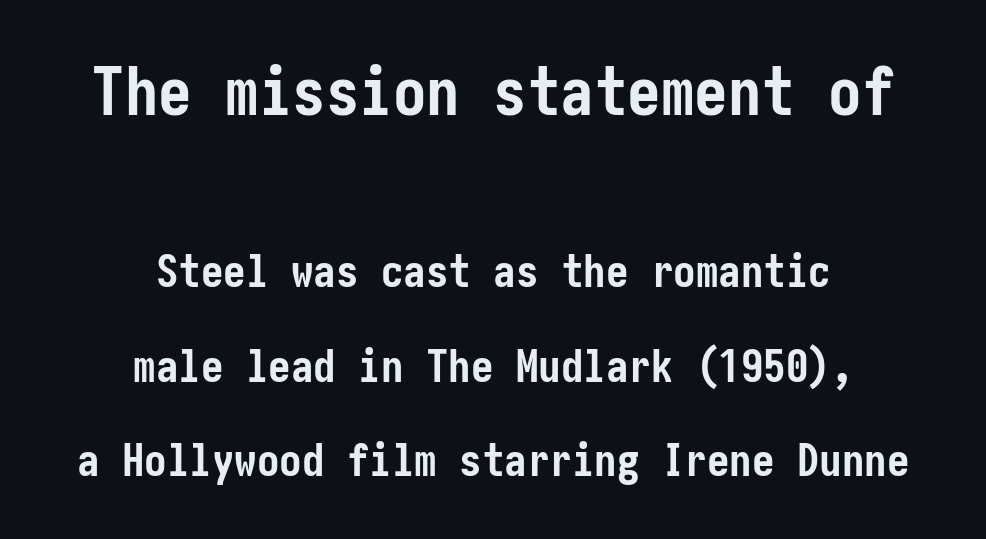
The image shows 67 px semibold, condensed sans-serif type, upright; set centered, loose line spacing (2.1x), normal letter spacing, not underlined; the first (top) block is 1.49x larger; low stroke contrast and a medium x-height.
